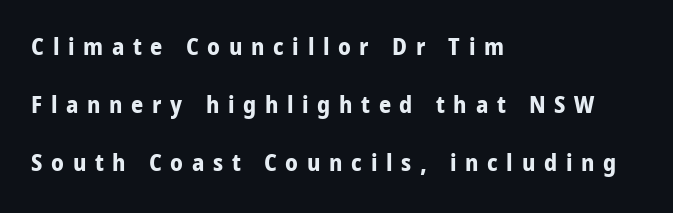
{"italic": "no", "bold": "yes", "underline": "no", "align": "left", "line_spacing": "loose", "line_spacing_ratio": 2.42, "letter_spacing": "wide", "letter_spacing_em": 0.36, "glyph_px": 24}
